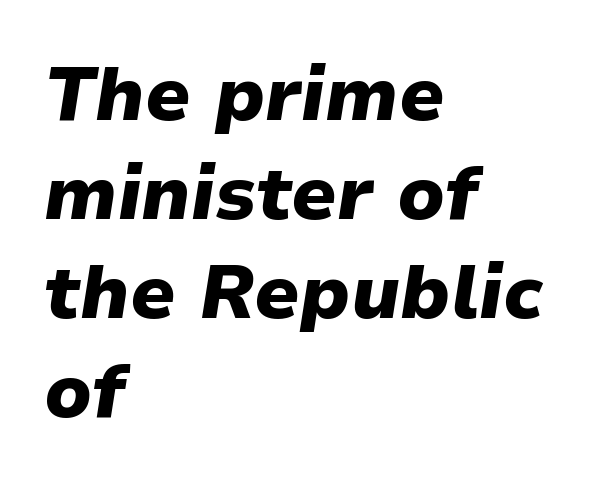
Q: Is the text bold? A: Yes.
Q: Is the text italic (slanted)? A: Yes, it leans right by about 9 degrees.
Q: Is the text underlined? A: No.
Q: How is the paragraph aligned? A: Left-aligned.
Q: Is the spacing between letters normal or unusually wide? A: Normal.
Q: Is the spacing between lines tight, normal or loose? A: Normal.
Q: Width (condensed, normal, or wide)? A: Normal.
Q: Stroke contrast? A: Low.
Q: x-height? A: Medium.
Q: Monospaced? A: No.
